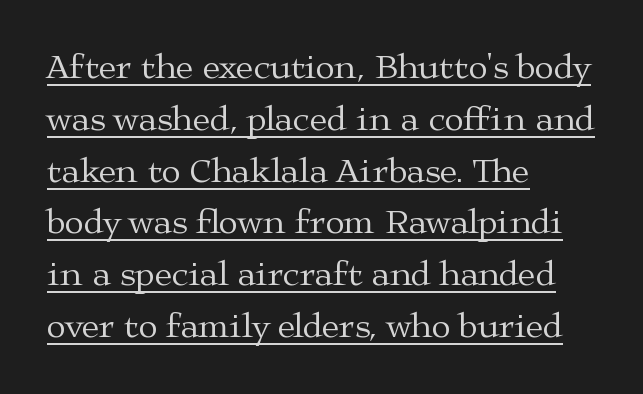
Q: Is the text bold? A: No.
Q: Is the text italic (slanted)? A: No, it is upright.
Q: Is the typeface a serif or a sans-serif typeface? A: Serif.
Q: Is the text underlined? A: Yes.
Q: How is the paragraph aligned? A: Left-aligned.
Q: Is the spacing between letters normal or unusually wide? A: Normal.
Q: Is the spacing between lines tight, normal or loose? A: Normal.
Q: Width (condensed, normal, or wide)? A: Wide.
Q: Stroke contrast? A: Medium.
Q: x-height? A: Medium.
Q: Monospaced? A: No.
